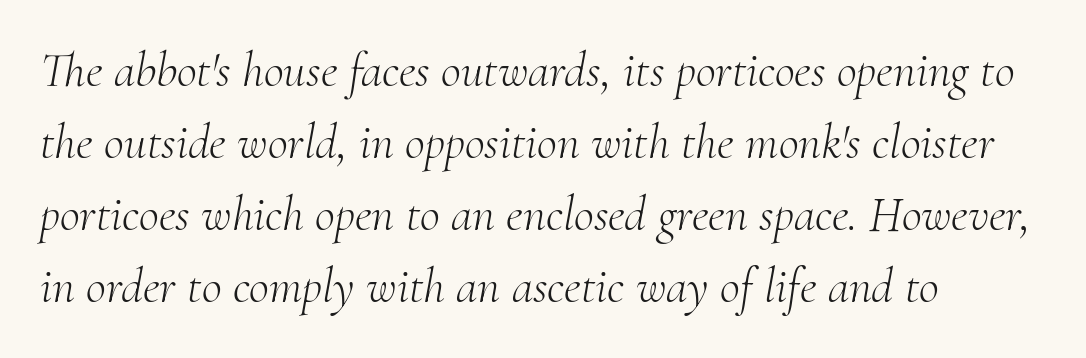
{"serif": "yes", "italic": "yes", "lean": "right", "slant_degrees": 10, "bold": "no", "weight": "light", "width": "normal", "stroke_contrast": "medium", "x_height": "small", "monospaced": "no", "underline": "no", "align": "left", "line_spacing": "normal", "line_spacing_ratio": 1.47, "letter_spacing": "normal", "letter_spacing_em": 0.0, "glyph_px": 49}
